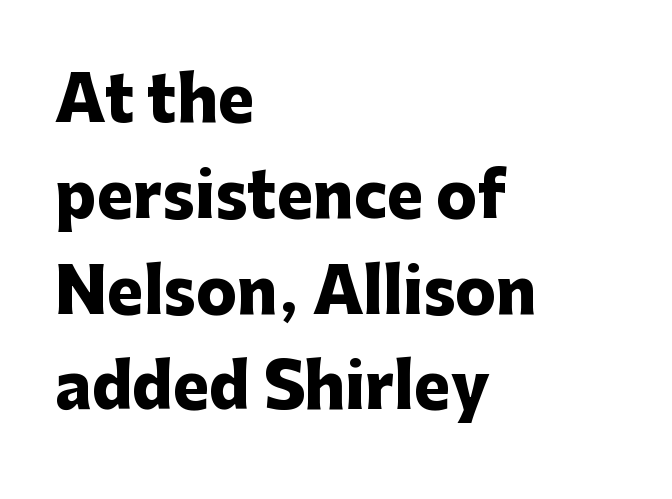
Does the copy run flush right? No — it runs flush left. Any mark beneath the type? The region is blank. Honestly, the row spacing looks completely unremarkable. Heavy, bold letterforms. To sum up the face: it is a sans, with no serifs.
